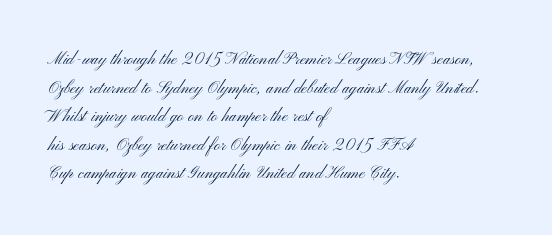
Q: Is the text bold? A: No.
Q: Is the text italic (slanted)? A: Yes.
Q: Is the text underlined? A: No.
Q: How is the paragraph aligned? A: Left-aligned.
Q: Is the spacing between letters normal or unusually wide? A: Normal.
Q: Is the spacing between lines tight, normal or loose? A: Normal.
